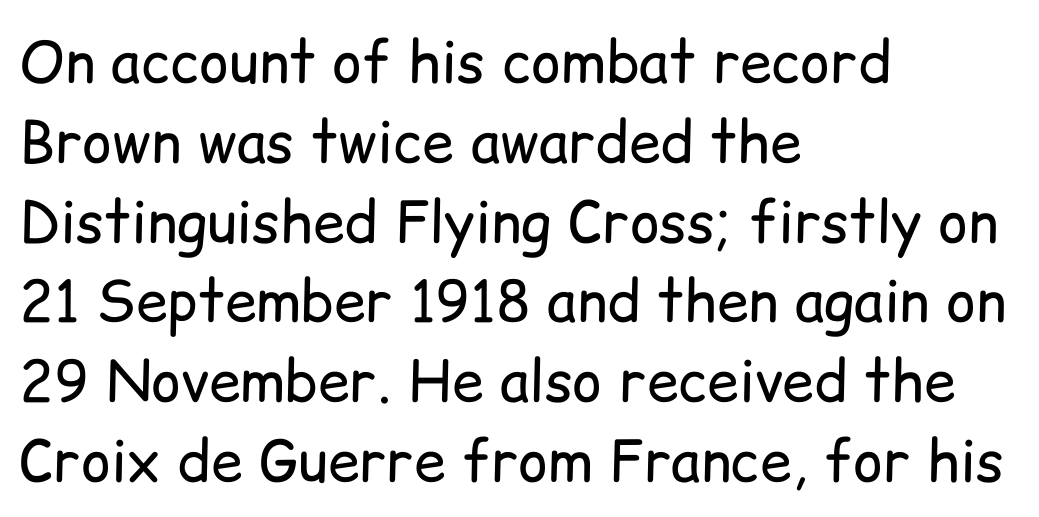
{"serif": "no", "italic": "no", "bold": "no", "weight": "regular", "width": "normal", "stroke_contrast": "low", "x_height": "medium", "monospaced": "no", "underline": "no", "align": "left", "line_spacing": "normal", "line_spacing_ratio": 1.4, "letter_spacing": "normal", "letter_spacing_em": 0.0, "glyph_px": 57}
